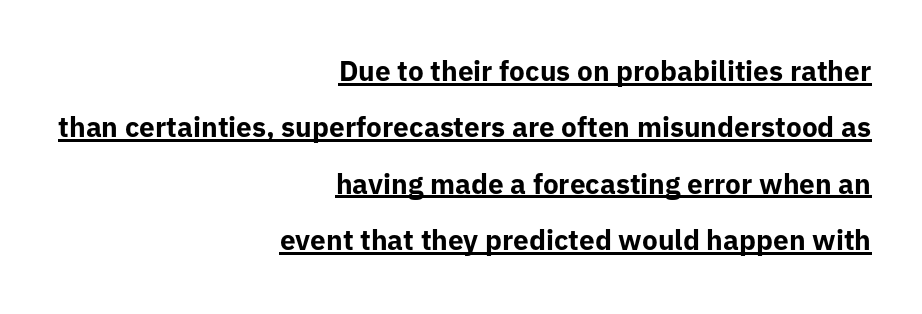
A typesetter would call this proportional, since set widths differ per character. Quick note: interline space is abundant. Teacher's note: observe the even right margin — that is flush-right alignment. Ordinary non-slanted type is in use. Inter-character spacing is left at the font's built-in metrics.
